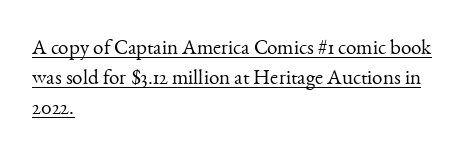
{"italic": "no", "bold": "no", "underline": "yes", "align": "left", "line_spacing": "normal", "line_spacing_ratio": 1.43, "letter_spacing": "normal", "letter_spacing_em": 0.0, "glyph_px": 21}
